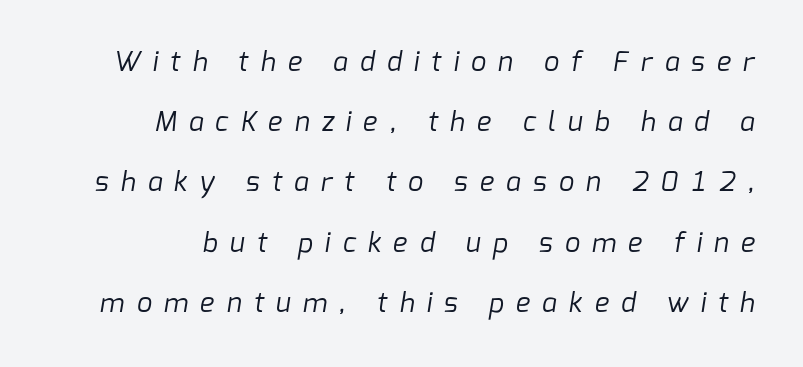
Lines of text with bare space underneath. Is the letter spacing exaggerated? Yes — the characters are pushed far apart. Widely set lines give the paragraph a tall, airy silhouette. Summary of weight: not heavy and not bold.
